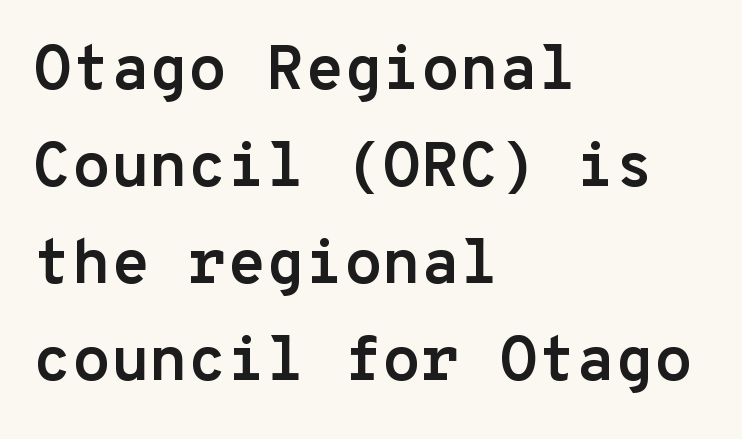
Q: Is the text bold? A: Yes.
Q: Is the text italic (slanted)? A: No, it is upright.
Q: Is the typeface a serif or a sans-serif typeface? A: Sans-serif.
Q: Is the text underlined? A: No.
Q: How is the paragraph aligned? A: Left-aligned.
Q: Is the spacing between letters normal or unusually wide? A: Normal.
Q: Is the spacing between lines tight, normal or loose? A: Normal.
Q: Width (condensed, normal, or wide)? A: Normal.
Q: Stroke contrast? A: Low.
Q: x-height? A: Medium.
Q: Monospaced? A: Yes.
